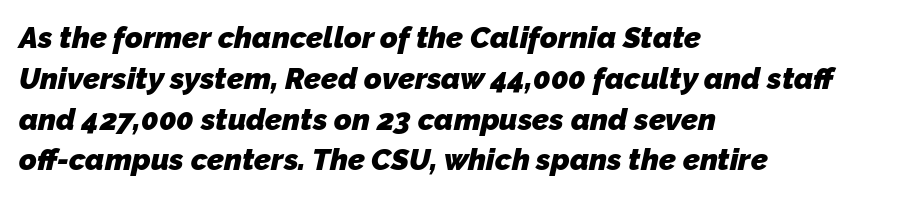
Q: Is the text bold? A: Yes.
Q: Is the typeface a serif or a sans-serif typeface? A: Sans-serif.
Q: Is the text underlined? A: No.
Q: How is the paragraph aligned? A: Left-aligned.
Q: Is the spacing between letters normal or unusually wide? A: Normal.
Q: Is the spacing between lines tight, normal or loose? A: Normal.
Q: Width (condensed, normal, or wide)? A: Normal.
Q: Stroke contrast? A: Low.
Q: x-height? A: Medium.
Q: Monospaced? A: No.
